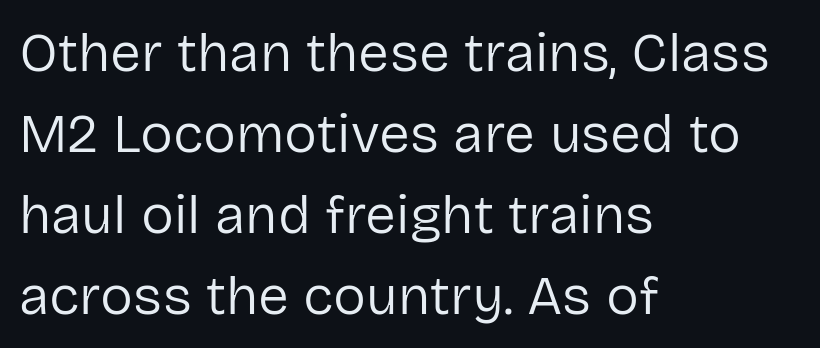
{"serif": "no", "italic": "no", "bold": "no", "weight": "regular", "width": "normal", "stroke_contrast": "low", "x_height": "medium", "monospaced": "no", "underline": "no", "align": "left", "line_spacing": "normal", "line_spacing_ratio": 1.47, "letter_spacing": "normal", "letter_spacing_em": 0.0, "glyph_px": 55}
